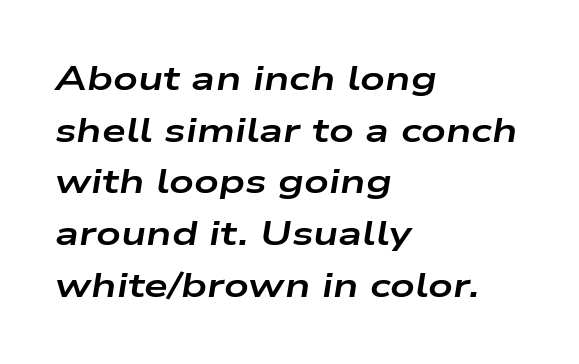
The image shows 34 px bold, wide type, italic (leaning right); set left-aligned, normal line spacing (1.52x), normal letter spacing, not underlined; low stroke contrast and a medium x-height.
